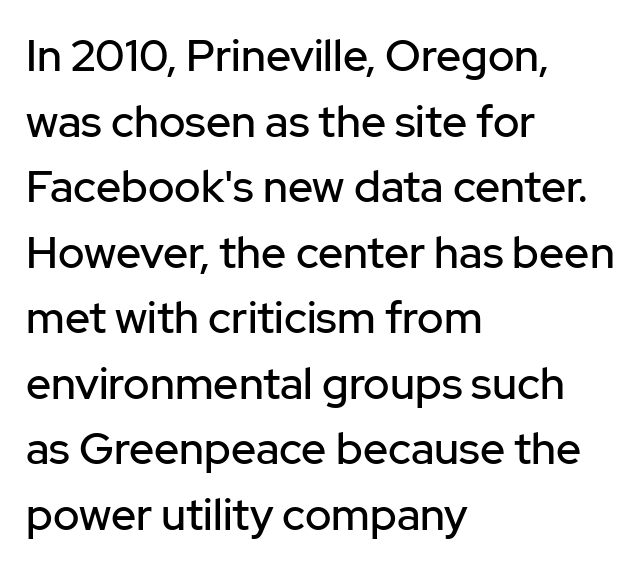
Unmarked baselines from the first word to the last. A typesetter would call this zero additional tracking. Ascenders rise straight up at ninety degrees. Character widths vary here, with narrow letters taking less room than wide ones. A typesetter would call this leading conventional body-copy spacing.
